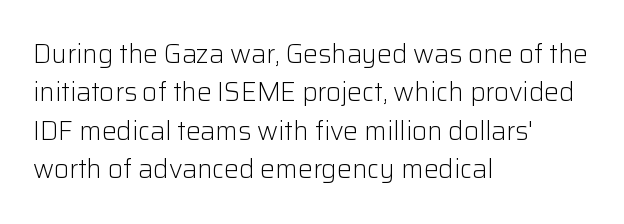
The image shows 26 px text type, upright; set left-aligned, normal line spacing (1.48x), normal letter spacing, not underlined.
